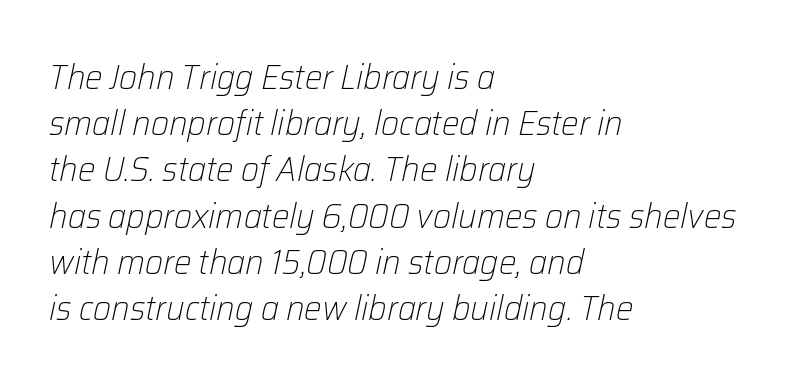
{"italic": "yes", "lean": "right", "slant_degrees": 12, "bold": "no", "weight": "light", "width": "normal", "stroke_contrast": "low", "x_height": "medium", "monospaced": "no", "underline": "no", "align": "left", "line_spacing": "normal", "line_spacing_ratio": 1.32, "letter_spacing": "normal", "letter_spacing_em": 0.0, "glyph_px": 35}
